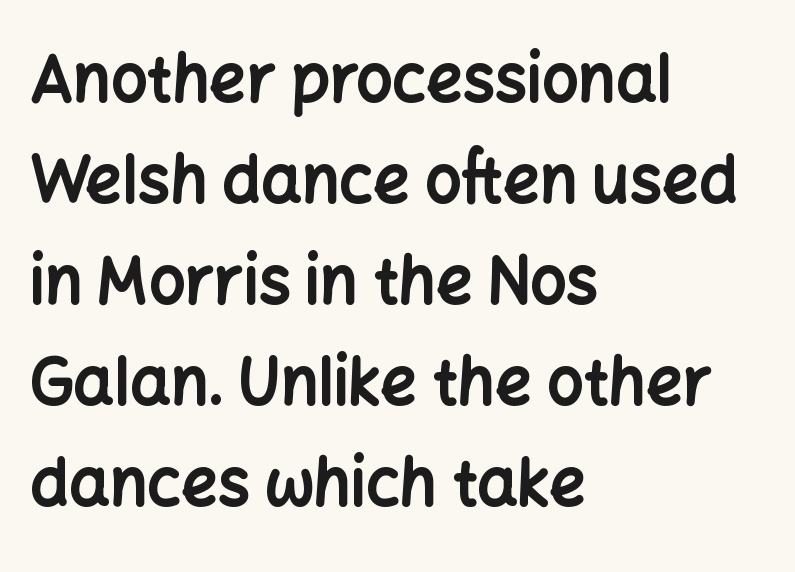
The image shows 64 px bold sans-serif type, upright; set left-aligned, normal line spacing (1.58x), normal letter spacing, not underlined; low stroke contrast and a medium x-height.
